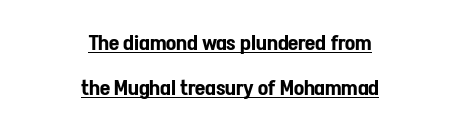
Q: Is the text italic (slanted)? A: No, it is upright.
Q: Is the text underlined? A: Yes.
Q: How is the paragraph aligned? A: Centered.
Q: Is the spacing between letters normal or unusually wide? A: Normal.
Q: Is the spacing between lines tight, normal or loose? A: Loose.
